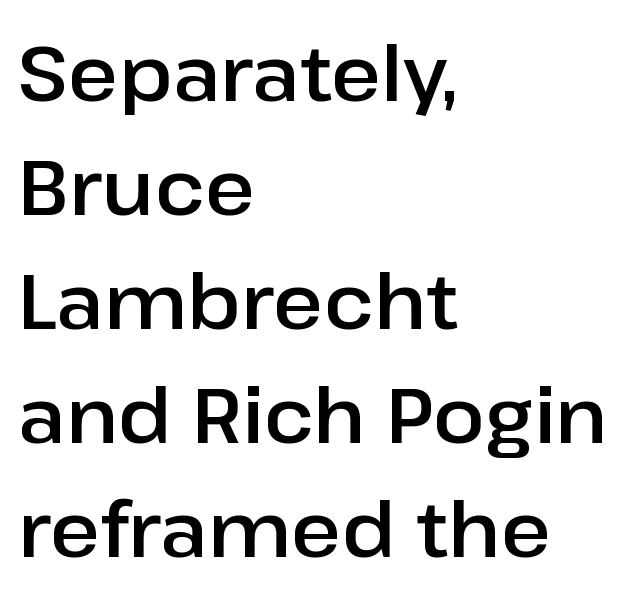
{"serif": "no", "italic": "no", "width": "normal", "stroke_contrast": "low", "x_height": "medium", "monospaced": "no", "underline": "no", "align": "left", "line_spacing": "normal", "line_spacing_ratio": 1.48, "letter_spacing": "normal", "letter_spacing_em": 0.0, "glyph_px": 77}
